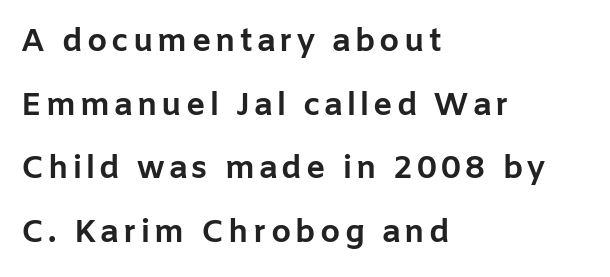
Look at the stroke-to-counter ratio: heavy, a bold. The letters stand upright; this is a roman face. The lines in this sample share a left origin and differ only in where they stop. The leading is generous, giving the passage an open texture. A sans-serif font was chosen for this passage. A typesetter would call this proportional, since set widths differ per character.
